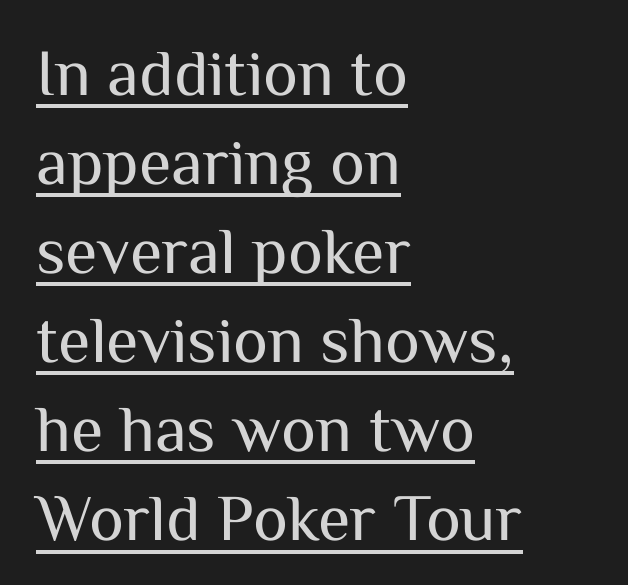
Q: Is the text bold? A: No.
Q: Is the text italic (slanted)? A: No, it is upright.
Q: Is the typeface a serif or a sans-serif typeface? A: Sans-serif.
Q: Is the text underlined? A: Yes.
Q: How is the paragraph aligned? A: Left-aligned.
Q: Is the spacing between letters normal or unusually wide? A: Normal.
Q: Is the spacing between lines tight, normal or loose? A: Normal.
Q: Width (condensed, normal, or wide)? A: Normal.
Q: Stroke contrast? A: Medium.
Q: x-height? A: Medium.
Q: Monospaced? A: No.
